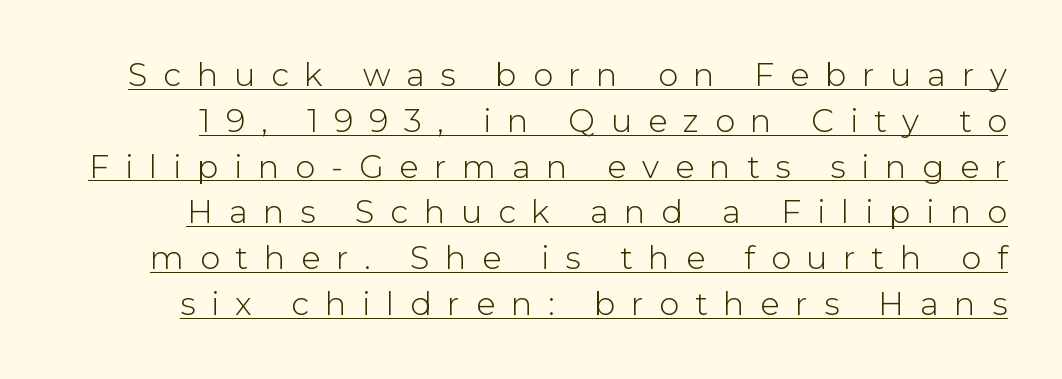
The image shows 32 px light sans-serif type, upright; set normal line spacing (1.43x), unusually wide letter spacing (+0.49 em), underlined; low stroke contrast and a medium x-height.
